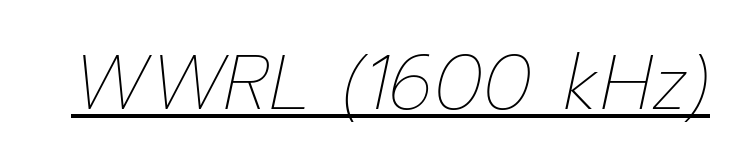
{"italic": "yes", "lean": "right", "slant_degrees": 12, "bold": "no", "weight": "thin", "width": "normal", "stroke_contrast": "low", "x_height": "medium", "monospaced": "no", "underline": "yes", "letter_spacing": "normal", "letter_spacing_em": 0.0, "glyph_px": 77}
